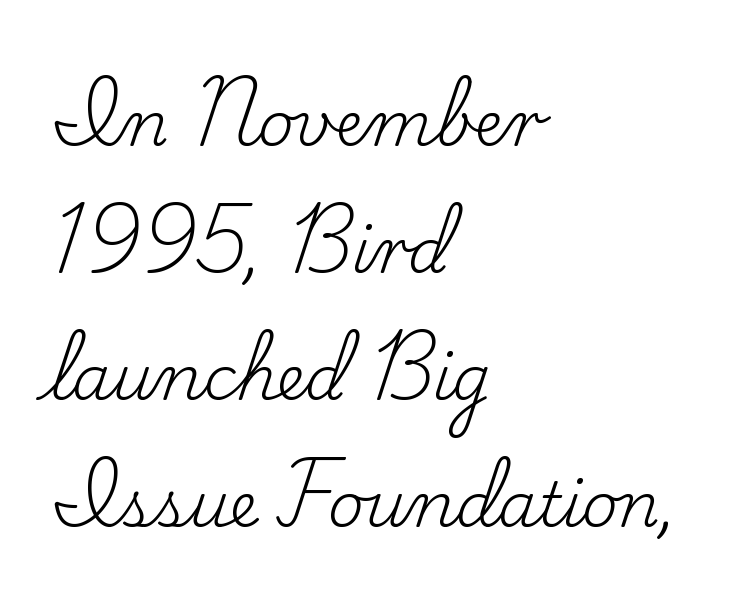
{"serif": "yes", "bold": "no", "weight": "regular", "width": "normal", "stroke_contrast": "low", "x_height": "small", "monospaced": "no", "underline": "no", "align": "left", "line_spacing": "loose", "line_spacing_ratio": 2.05, "letter_spacing": "normal", "letter_spacing_em": 0.0, "glyph_px": 62}
